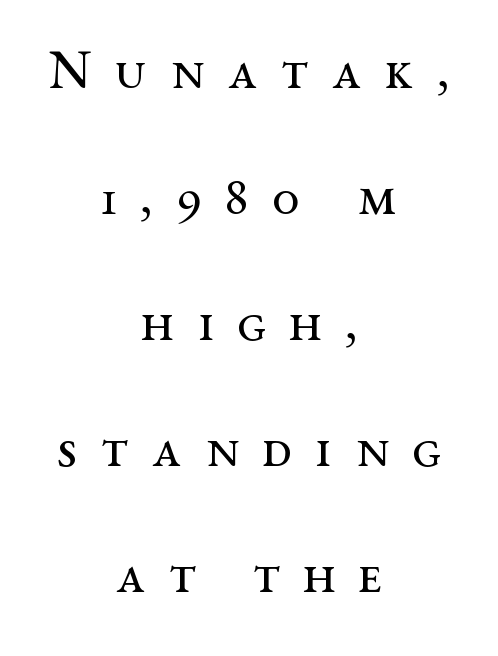
{"serif": "yes", "italic": "no", "bold": "no", "weight": "regular", "width": "wide", "stroke_contrast": "medium", "x_height": "medium", "monospaced": "no", "underline": "no", "align": "center", "line_spacing": "loose", "line_spacing_ratio": 2.29, "letter_spacing": "wide", "letter_spacing_em": 0.42, "glyph_px": 55}
